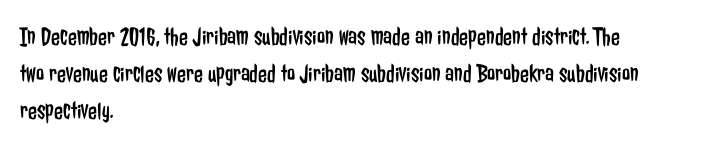
Rule under the text: the space is simply empty. The tracking reads as untouched default to a designer's eye. Compared with a typical body face, this is equally light or lighter still. A student would call this left alignment; a typographer would say flush left, rag right. The rows are spaced the way most documents space them.
